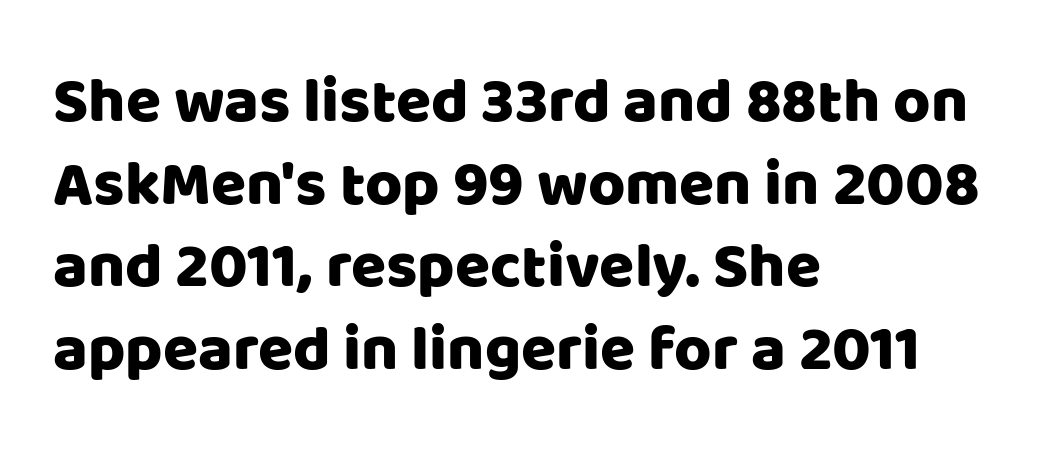
The image shows 64 px sans-serif type, upright; set left-aligned, normal line spacing (1.29x), normal letter spacing, not underlined; low stroke contrast and a large x-height.
